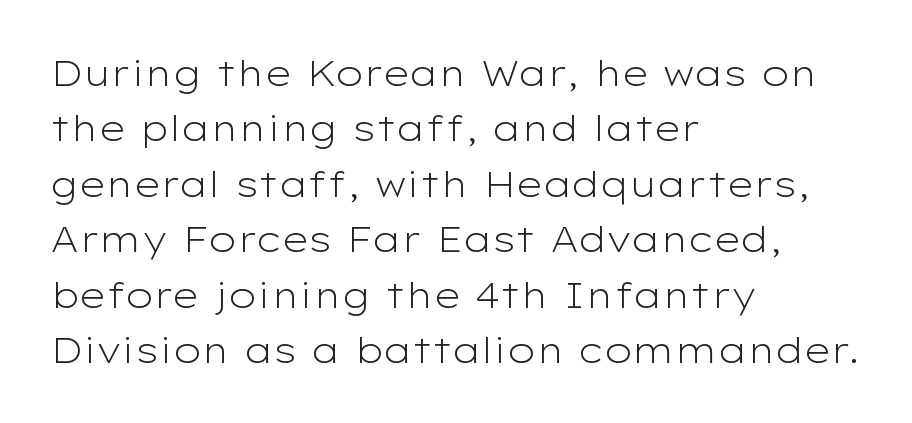
When letters stand straight like this, we call the style roman or upright. The passage shown stacks its lines at a standard gap. Looks like regular typesetting: each glyph gets only the width it needs. Is the block centered? No — it sits flush against the left margin. Decoration check: the copy has no underline.
